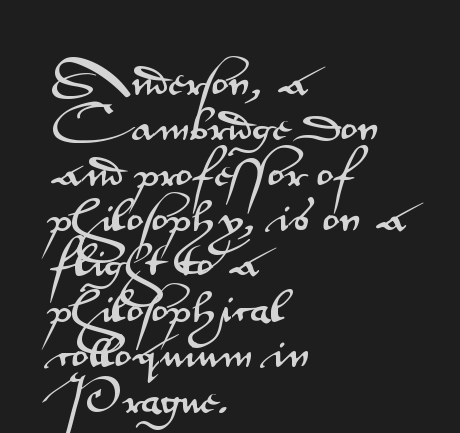
{"serif": "no", "width": "wide", "stroke_contrast": "medium", "x_height": "small", "monospaced": "no", "underline": "no", "align": "left", "line_spacing": "normal", "line_spacing_ratio": 1.26, "letter_spacing": "normal", "letter_spacing_em": 0.0, "glyph_px": 36}
